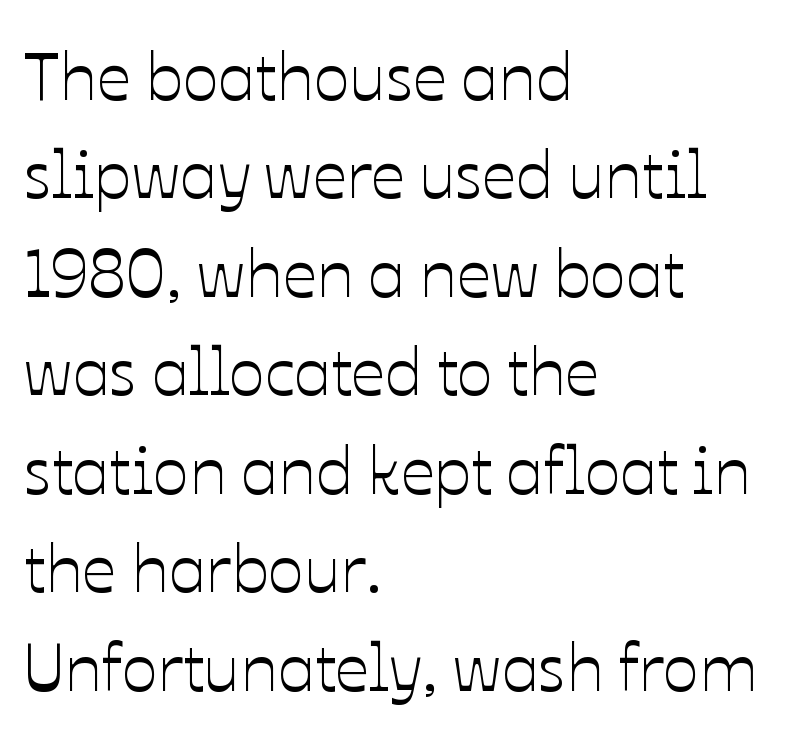
The image shows 67 px text type, upright; set left-aligned, normal line spacing (1.47x), normal letter spacing, not underlined; low stroke contrast and a medium x-height.
